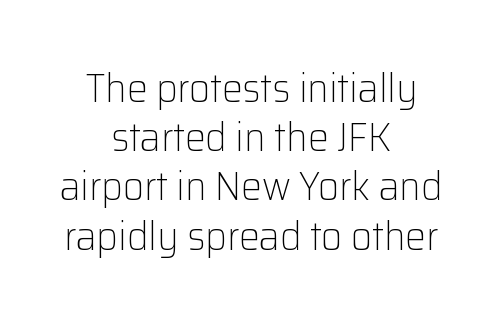
{"serif": "no", "italic": "no", "bold": "no", "weight": "light", "width": "normal", "stroke_contrast": "low", "x_height": "medium", "monospaced": "no", "underline": "no", "align": "center", "line_spacing_ratio": 1.2, "letter_spacing": "normal", "letter_spacing_em": 0.0, "glyph_px": 41}
